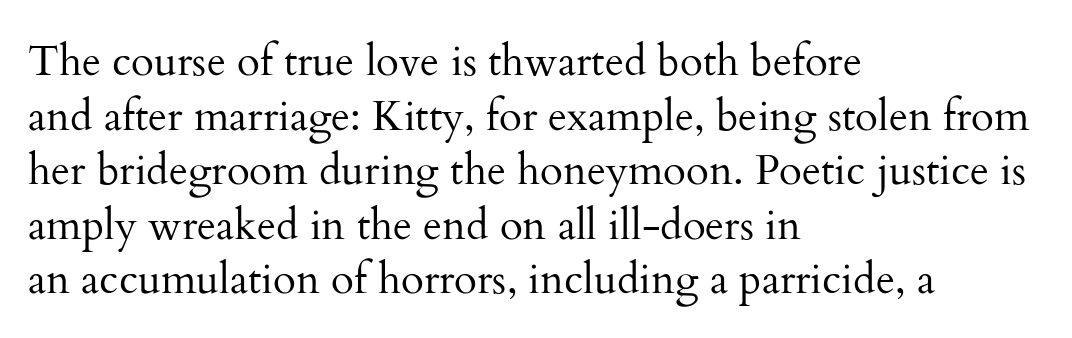
Font category for this specimen: serif. No word sits above an underline. The type sits square on the baseline with zero lean. The face used here is proportionally spaced, like ordinary book or web type. The lines in this sample share a left origin and differ only in where they stop. Vertical spacing — default.
